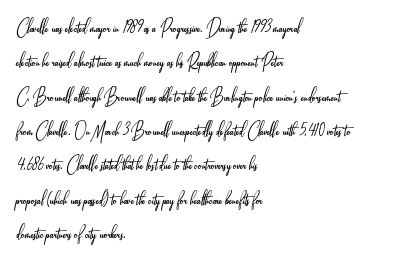
Is the stroke heavy? The answer is a plain regular-or-lighter. Clear beneath every line of the passage. Notice how descenders clear the ascenders below comfortably — that's standard leading.
